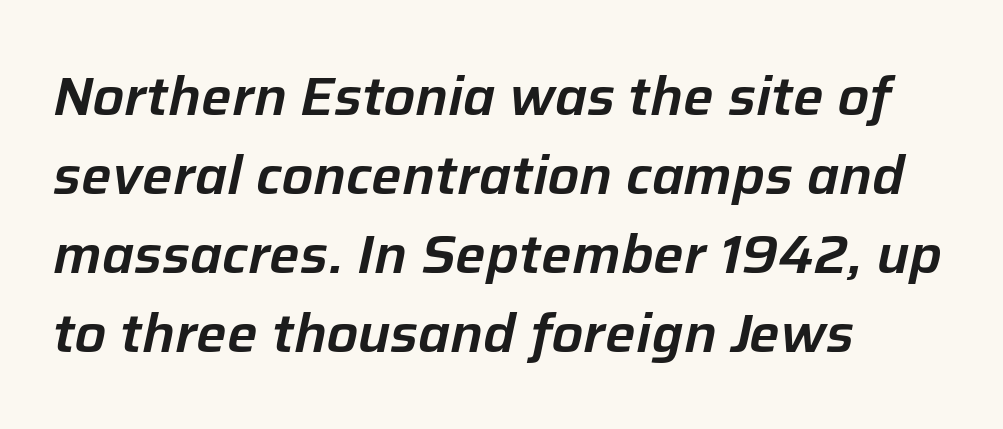
Q: Is the text italic (slanted)? A: Yes, it leans right by about 12 degrees.
Q: Is the text underlined? A: No.
Q: How is the paragraph aligned? A: Left-aligned.
Q: Is the spacing between letters normal or unusually wide? A: Normal.
Q: Is the spacing between lines tight, normal or loose? A: Normal.
Q: Width (condensed, normal, or wide)? A: Normal.
Q: Stroke contrast? A: Low.
Q: x-height? A: Medium.
Q: Monospaced? A: No.
